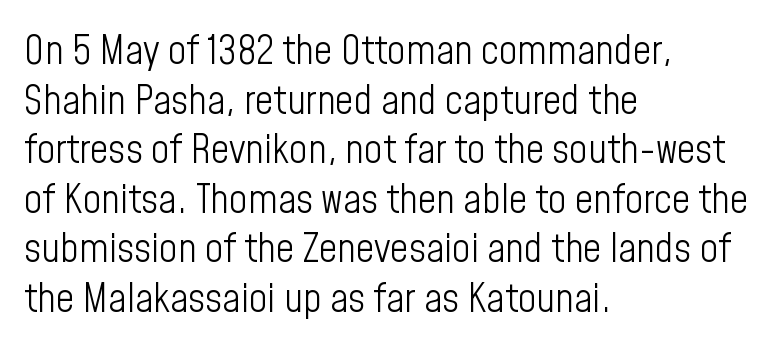
{"serif": "no", "italic": "no", "bold": "no", "weight": "light", "width": "condensed", "stroke_contrast": "low", "x_height": "medium", "monospaced": "no", "underline": "no", "align": "left", "line_spacing_ratio": 1.24, "letter_spacing": "normal", "letter_spacing_em": 0.0, "glyph_px": 40}
